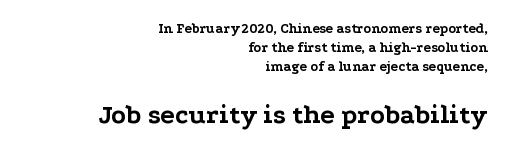
Q: Is the text bold? A: Yes.
Q: Is the text italic (slanted)? A: No, it is upright.
Q: Is the text underlined? A: No.
Q: How is the paragraph aligned? A: Right-aligned.
Q: Is the spacing between letters normal or unusually wide? A: Normal.
Q: Is the spacing between lines tight, normal or loose? A: Normal.
Q: Which block of text is set in a larger size, the first (top) or the second (bottom)? A: The second (bottom) one.
